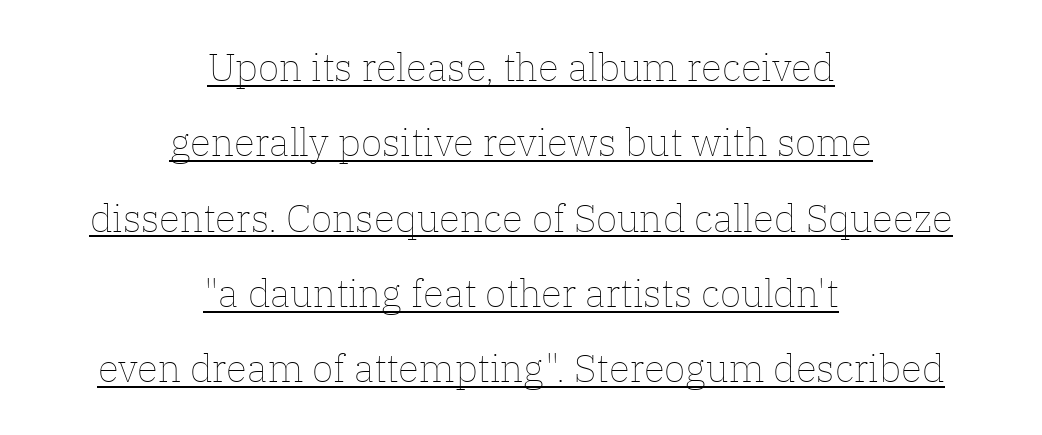
Loosely led — the rows are spread out. No letter is thick-stroked: the sample isn't bold. Looks like regular typesetting: each glyph gets only the width it needs. These lines keep a tight, regular rhythm from letter to letter. Unlike italic type, these characters show no tilt at all.
